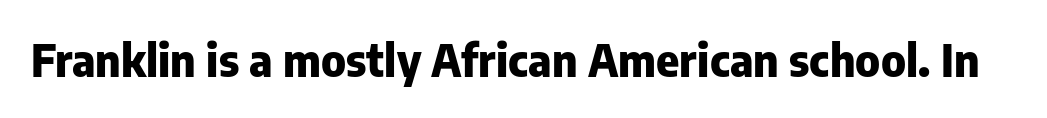
{"serif": "no", "italic": "no", "bold": "yes", "weight": "heavy", "width": "normal", "stroke_contrast": "low", "x_height": "medium", "monospaced": "no", "underline": "no", "letter_spacing": "normal", "letter_spacing_em": 0.0, "glyph_px": 44}
